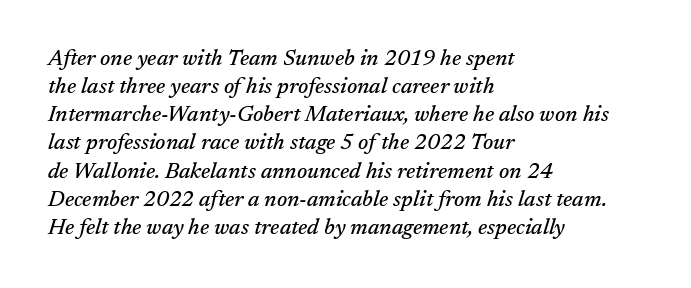
Tall strokes in this sample are angled rather than plumb. Plain, unruled lines of type. Line beginnings align vertically; line endings do not. Compared with typical body copy, the letter spacing here is the same.
